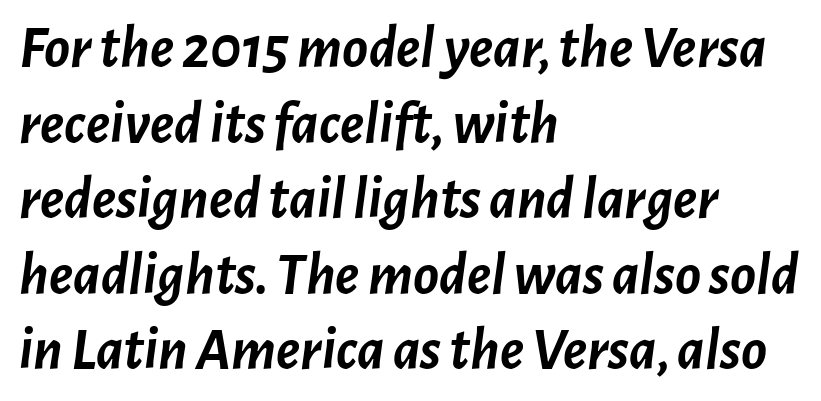
The image shows 60 px semibold type, italic (leaning right); set left-aligned, normal line spacing (1.26x), normal letter spacing, not underlined; low stroke contrast and a medium x-height.
